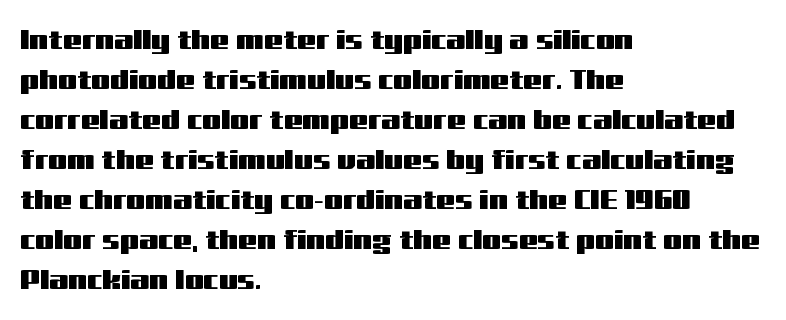
Q: Is the text italic (slanted)? A: No, it is upright.
Q: Is the text underlined? A: No.
Q: How is the paragraph aligned? A: Left-aligned.
Q: Is the spacing between letters normal or unusually wide? A: Normal.
Q: Is the spacing between lines tight, normal or loose? A: Normal.
